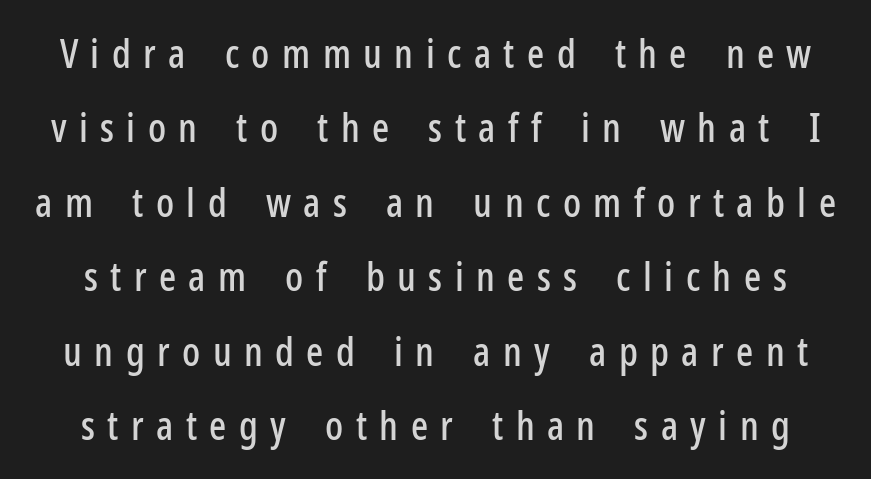
Q: Is the text italic (slanted)? A: No, it is upright.
Q: Is the typeface a serif or a sans-serif typeface? A: Sans-serif.
Q: Is the text underlined? A: No.
Q: Is the spacing between letters normal or unusually wide? A: Unusually wide.
Q: Width (condensed, normal, or wide)? A: Condensed.
Q: Stroke contrast? A: Low.
Q: x-height? A: Medium.
Q: Monospaced? A: No.
